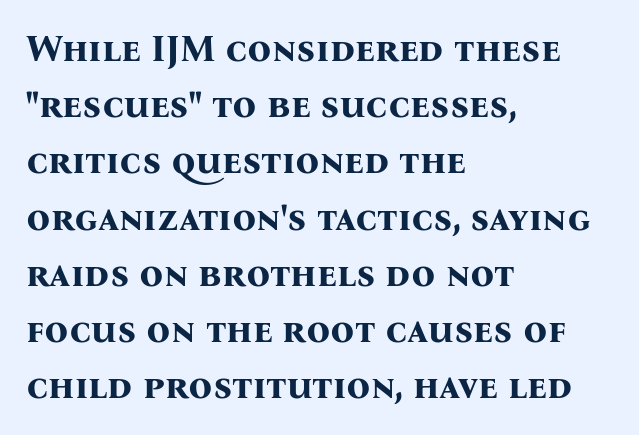
{"serif": "yes", "italic": "no", "bold": "yes", "weight": "bold", "width": "normal", "stroke_contrast": "medium", "x_height": "medium", "monospaced": "no", "underline": "no", "align": "left", "line_spacing": "normal", "line_spacing_ratio": 1.52, "letter_spacing": "normal", "letter_spacing_em": 0.0, "glyph_px": 37}
